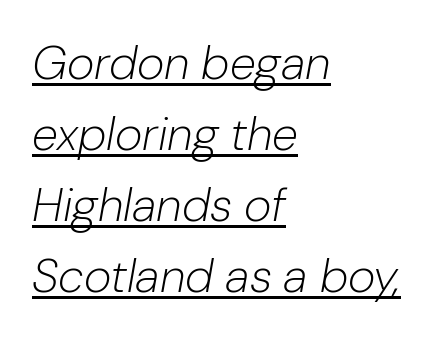
{"italic": "yes", "lean": "right", "slant_degrees": 10, "bold": "no", "weight": "light", "width": "normal", "stroke_contrast": "low", "x_height": "medium", "monospaced": "no", "underline": "yes", "align": "left", "line_spacing": "normal", "line_spacing_ratio": 1.51, "letter_spacing": "normal", "letter_spacing_em": 0.0, "glyph_px": 47}
